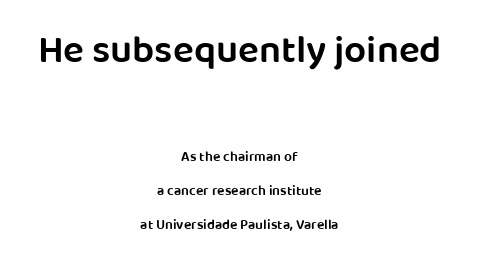
{"serif": "no", "italic": "no", "bold": "semi", "weight": "semibold", "width": "normal", "stroke_contrast": "low", "x_height": "large", "monospaced": "no", "underline": "no", "align": "center", "line_spacing": "loose", "line_spacing_ratio": 2.43, "letter_spacing": "normal", "letter_spacing_em": 0.0, "larger_block": "first", "size_ratio": 2.79, "glyph_px": 39}
